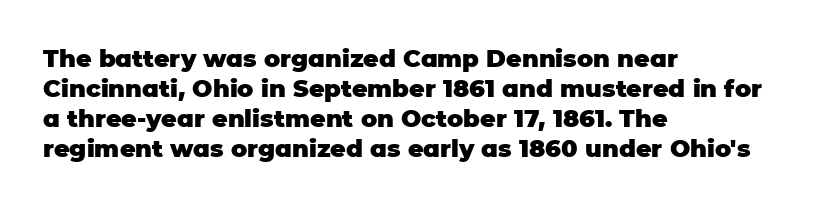
{"italic": "no", "bold": "yes", "underline": "no", "align": "left", "line_spacing": "normal", "line_spacing_ratio": 1.25, "letter_spacing": "normal", "letter_spacing_em": 0.0, "glyph_px": 24}
